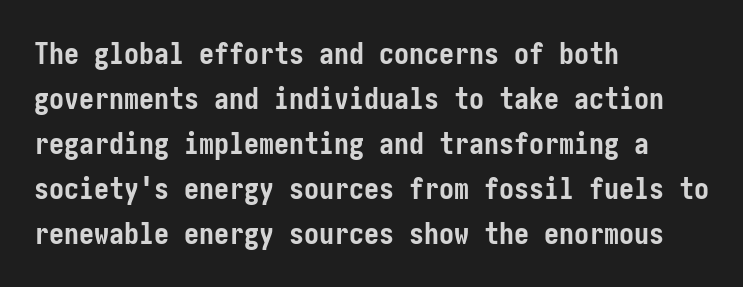
{"serif": "no", "italic": "no", "bold": "yes", "weight": "semibold", "width": "condensed", "stroke_contrast": "low", "x_height": "medium", "underline": "no", "align": "left", "line_spacing": "normal", "line_spacing_ratio": 1.5, "letter_spacing": "normal", "letter_spacing_em": 0.0, "glyph_px": 30}
